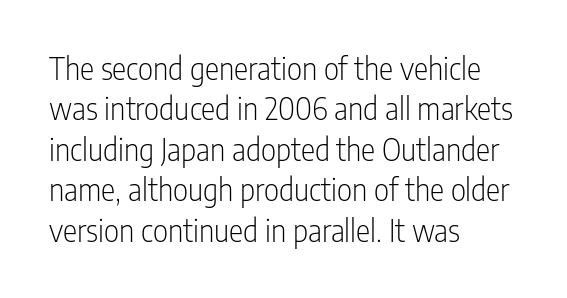
{"serif": "no", "italic": "no", "bold": "no", "weight": "light", "width": "condensed", "stroke_contrast": "low", "x_height": "medium", "monospaced": "no", "underline": "no", "align": "left", "line_spacing": "normal", "line_spacing_ratio": 1.35, "letter_spacing": "normal", "letter_spacing_em": 0.0, "glyph_px": 30}
